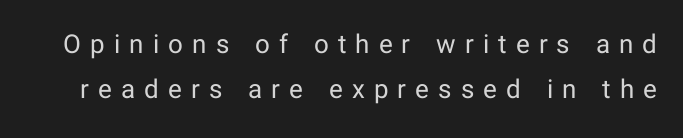
{"italic": "no", "bold": "no", "underline": "no", "line_spacing_ratio": 1.72, "letter_spacing": "wide", "letter_spacing_em": 0.35, "glyph_px": 26}
